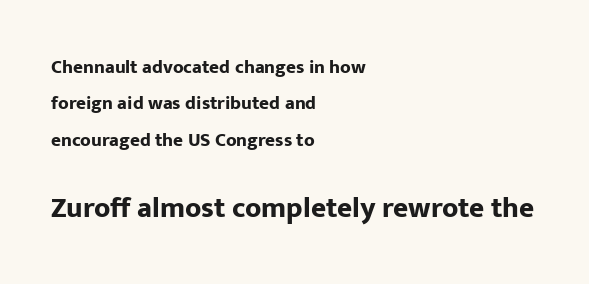
Q: Is the text bold? A: Yes.
Q: Is the text italic (slanted)? A: No, it is upright.
Q: Is the typeface a serif or a sans-serif typeface? A: Sans-serif.
Q: Is the text underlined? A: No.
Q: How is the paragraph aligned? A: Left-aligned.
Q: Is the spacing between letters normal or unusually wide? A: Normal.
Q: Is the spacing between lines tight, normal or loose? A: Loose.
Q: Which block of text is set in a larger size, the first (top) or the second (bottom)? A: The second (bottom) one.
Q: Width (condensed, normal, or wide)? A: Normal.
Q: Stroke contrast? A: Low.
Q: x-height? A: Medium.
Q: Monospaced? A: No.
